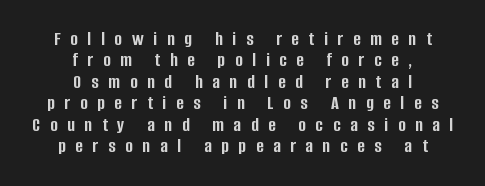
Inter-character spacing is expanded well beyond the font's built-in metrics. The space directly below the letters is spotless. Closely set lines give the paragraph a compact silhouette. Unlike italic type, these characters show no tilt at all. As a designer I'd log this as weight 700, bold. Caption: multi-line text, centered on the measure.
